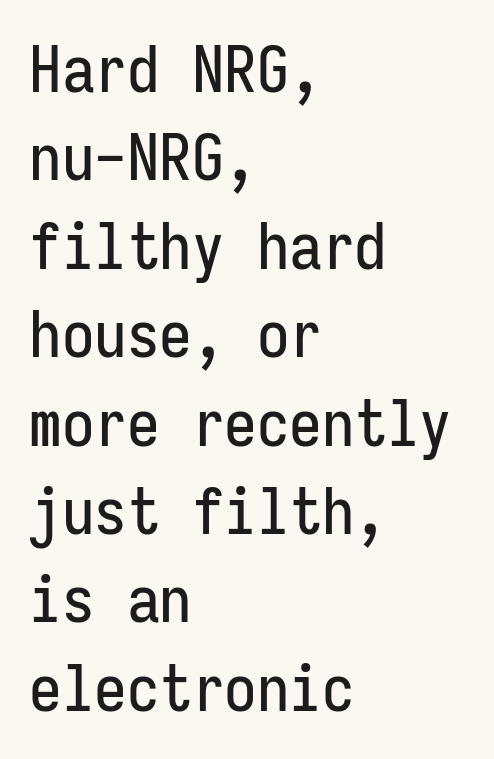
{"serif": "no", "italic": "no", "width": "condensed", "stroke_contrast": "low", "x_height": "medium", "monospaced": "yes", "underline": "no", "align": "left", "line_spacing": "normal", "line_spacing_ratio": 1.36, "letter_spacing": "normal", "letter_spacing_em": 0.0, "glyph_px": 65}
